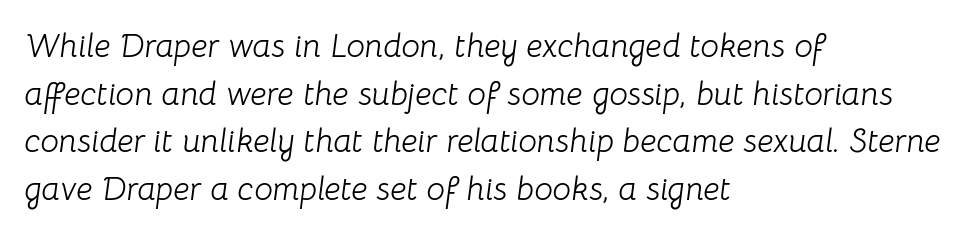
The image shows 33 px light type, italic (leaning right); set left-aligned, normal line spacing (1.44x), normal letter spacing, not underlined; low stroke contrast and a medium x-height.
